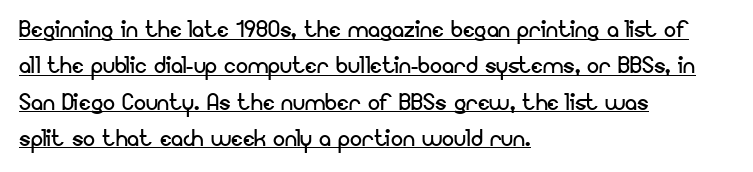
{"serif": "no", "italic": "no", "bold": "no", "weight": "regular", "width": "normal", "stroke_contrast": "low", "x_height": "small", "monospaced": "no", "underline": "yes", "align": "left", "line_spacing_ratio": 1.21, "letter_spacing": "normal", "letter_spacing_em": 0.0, "glyph_px": 30}
